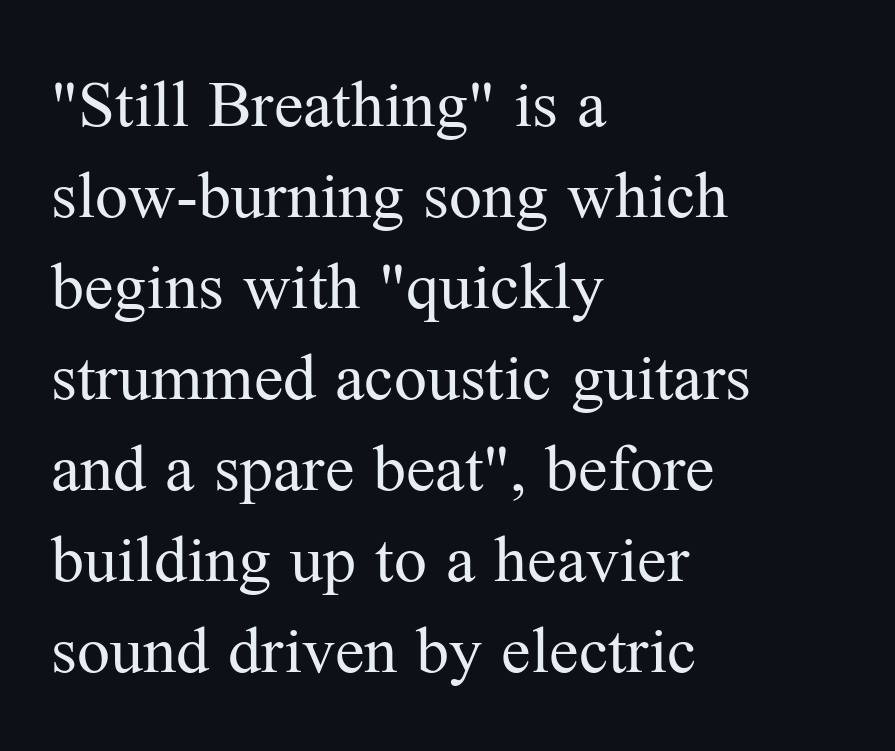
{"serif": "yes", "italic": "no", "bold": "no", "weight": "regular", "width": "normal", "stroke_contrast": "medium", "x_height": "medium", "monospaced": "no", "underline": "no", "align": "left", "line_spacing": "normal", "line_spacing_ratio": 1.38, "letter_spacing": "normal", "letter_spacing_em": 0.0, "glyph_px": 66}
